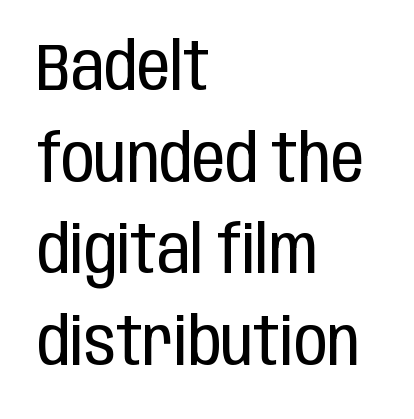
The image shows 66 px regular-weight, condensed sans-serif type, upright; set left-aligned, normal line spacing (1.39x), normal letter spacing, not underlined; low stroke contrast and a large x-height.
